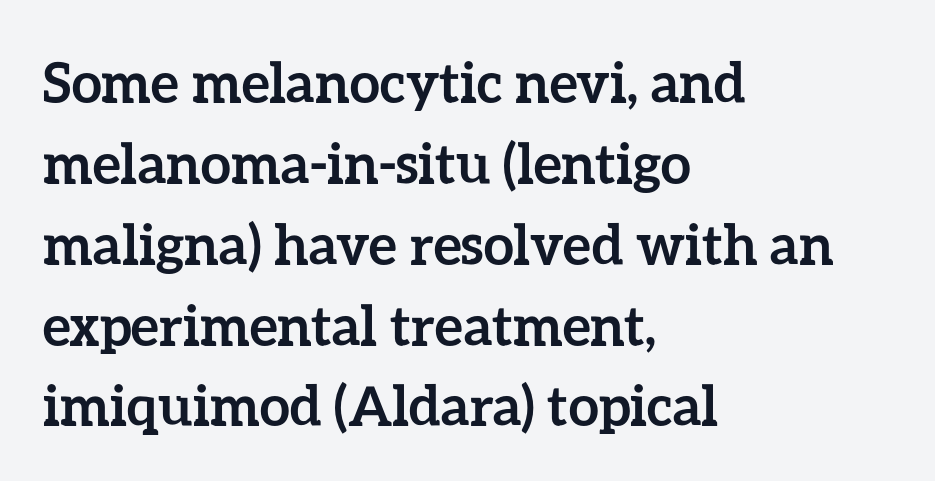
A normal amount of white space separates one row of letters from the next. The letterforms sit shoulder to shoulder at normal distance. Short and long lines alike share a common starting point at left. Rule under the text: the space is simply empty. Posture: straight, roman, zero tilt.
